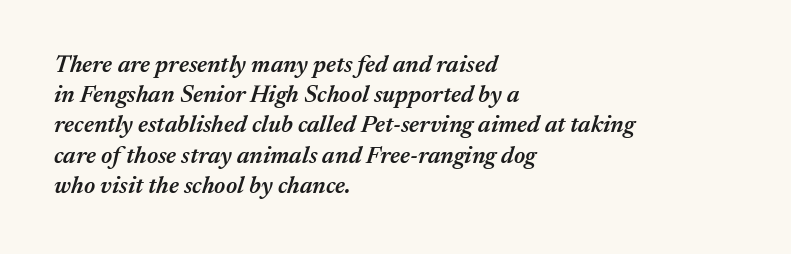
Q: Is the text bold? A: Semi-bold.
Q: Is the text italic (slanted)? A: Yes, it leans right by about 17 degrees.
Q: Is the text underlined? A: No.
Q: How is the paragraph aligned? A: Left-aligned.
Q: Is the spacing between letters normal or unusually wide? A: Normal.
Q: Is the spacing between lines tight, normal or loose? A: Normal.
